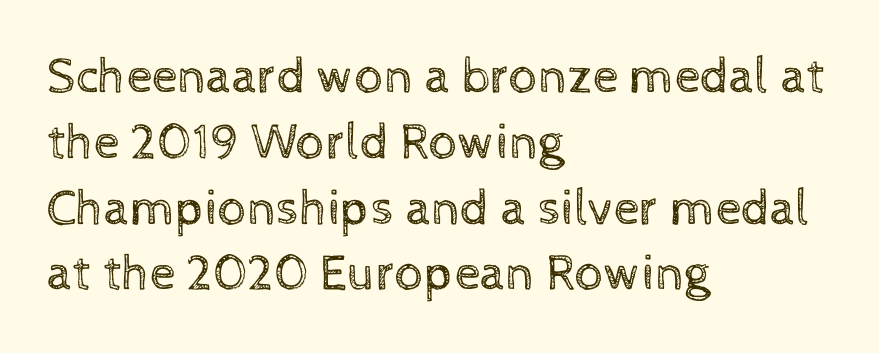
{"italic": "no", "bold": "no", "weight": "regular", "width": "normal", "x_height": "medium", "monospaced": "no", "underline": "no", "align": "left", "line_spacing": "normal", "line_spacing_ratio": 1.29, "letter_spacing": "normal", "letter_spacing_em": 0.0, "glyph_px": 51}
